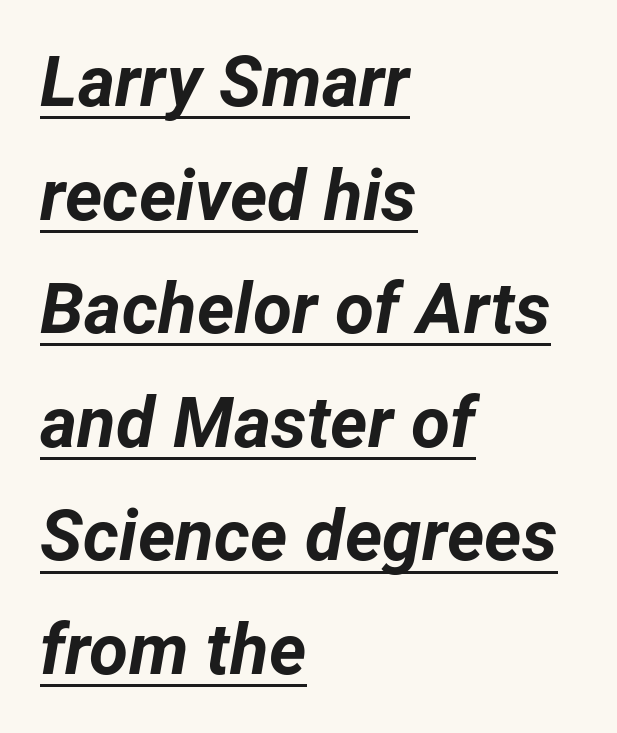
Q: Is the text bold? A: Yes.
Q: Is the text italic (slanted)? A: Yes, it leans right by about 12 degrees.
Q: Is the text underlined? A: Yes.
Q: How is the paragraph aligned? A: Left-aligned.
Q: Is the spacing between letters normal or unusually wide? A: Normal.
Q: Is the spacing between lines tight, normal or loose? A: Normal.
Q: Width (condensed, normal, or wide)? A: Normal.
Q: Stroke contrast? A: Low.
Q: x-height? A: Medium.
Q: Monospaced? A: No.
